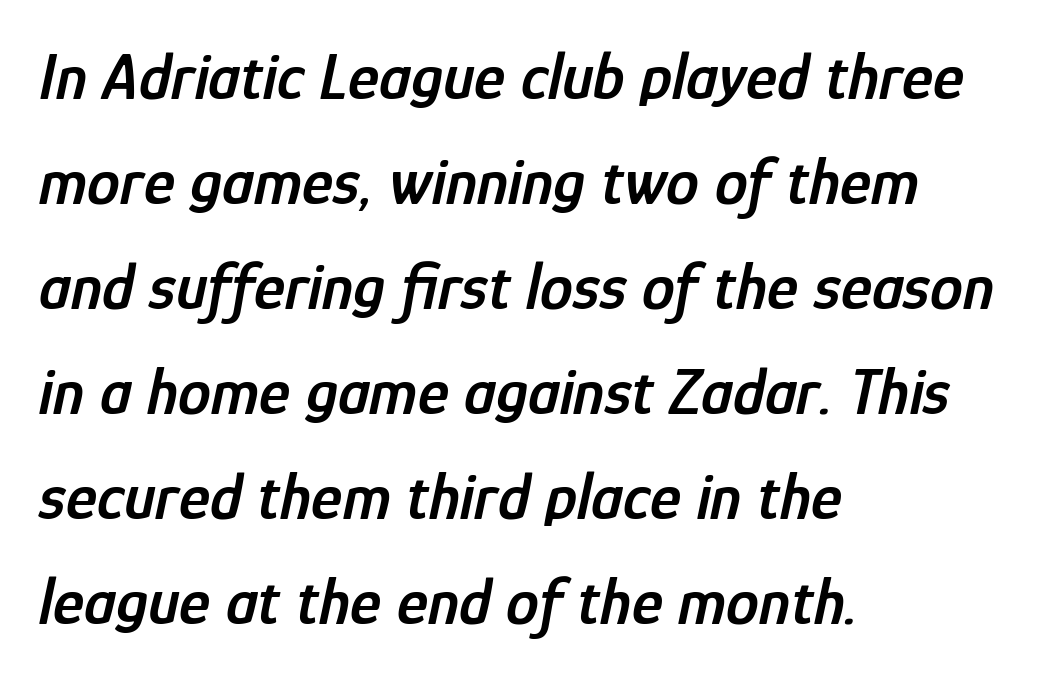
Students, note that the glyphs here touch the page at normal intervals. How heavy is the stroke? Medium-heavy — a semibold, shy of bold. Proportional: the letters do not fall into vertical columns. Quick note: underline off.
